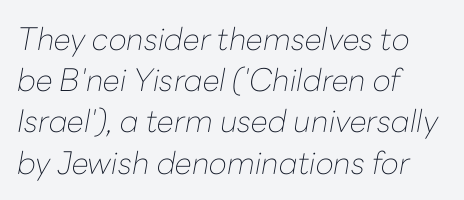
The leading is moderate, giving the passage an even texture. Would a proofreader flag this as italicized? Yes. Stroke mass is kept to a normal reading level or below. Inter-character spacing is left at the font's built-in metrics. These lines are set flush left with a ragged right edge. Spacing verdict: proportional, widths tailored to each character.
